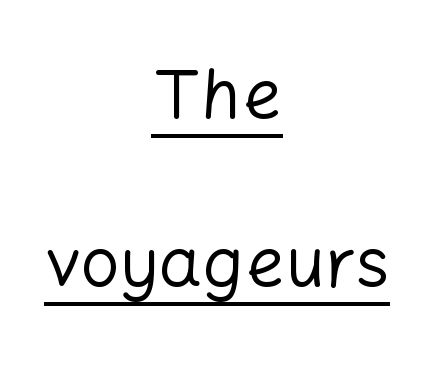
Q: Is the text bold? A: No.
Q: Is the text italic (slanted)? A: No, it is upright.
Q: Is the typeface a serif or a sans-serif typeface? A: Sans-serif.
Q: Is the text underlined? A: Yes.
Q: How is the paragraph aligned? A: Centered.
Q: Is the spacing between letters normal or unusually wide? A: Normal.
Q: Is the spacing between lines tight, normal or loose? A: Loose.
Q: Width (condensed, normal, or wide)? A: Normal.
Q: Stroke contrast? A: Low.
Q: x-height? A: Medium.
Q: Monospaced? A: No.
